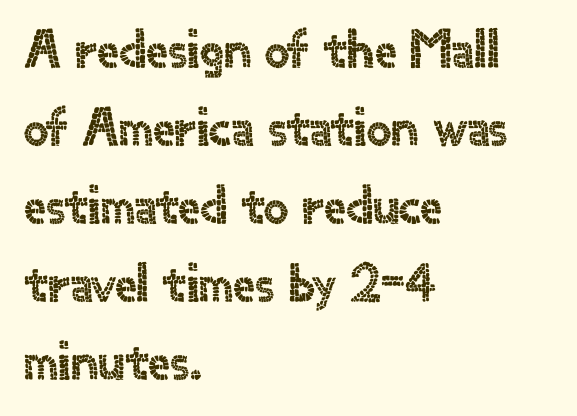
{"serif": "no", "italic": "no", "width": "normal", "x_height": "small", "monospaced": "no", "underline": "no", "align": "left", "line_spacing": "normal", "line_spacing_ratio": 1.42, "letter_spacing": "normal", "letter_spacing_em": 0.0, "glyph_px": 55}
